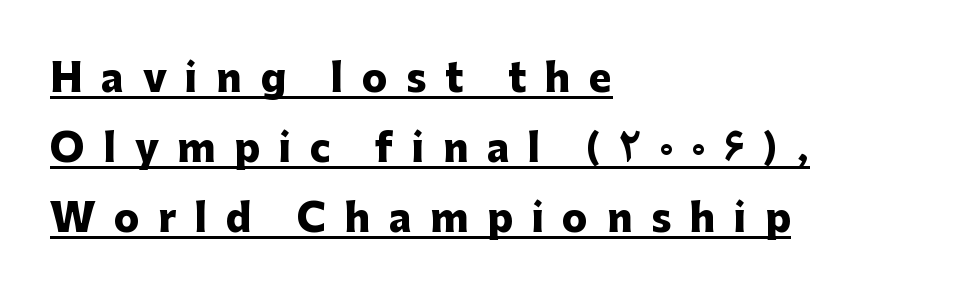
Q: Is the text bold? A: Yes.
Q: Is the text italic (slanted)? A: No, it is upright.
Q: Is the typeface a serif or a sans-serif typeface? A: Sans-serif.
Q: Is the text underlined? A: Yes.
Q: How is the paragraph aligned? A: Left-aligned.
Q: Is the spacing between letters normal or unusually wide? A: Unusually wide.
Q: Width (condensed, normal, or wide)? A: Normal.
Q: Stroke contrast? A: Low.
Q: x-height? A: Medium.
Q: Monospaced? A: No.
